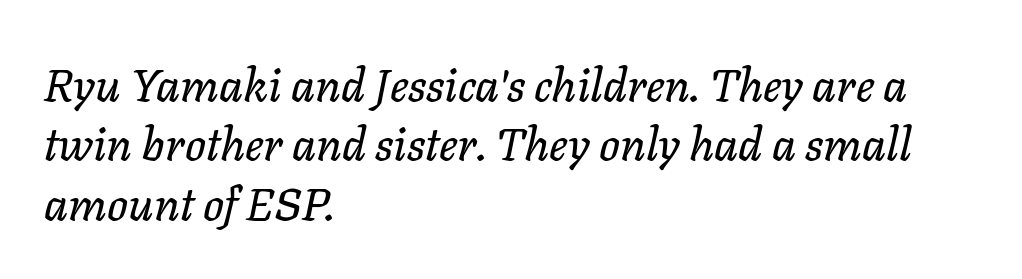
The image shows 46 px text type, italic (leaning right); set left-aligned, normal line spacing (1.29x), normal letter spacing, not underlined; low stroke contrast and a medium x-height.
